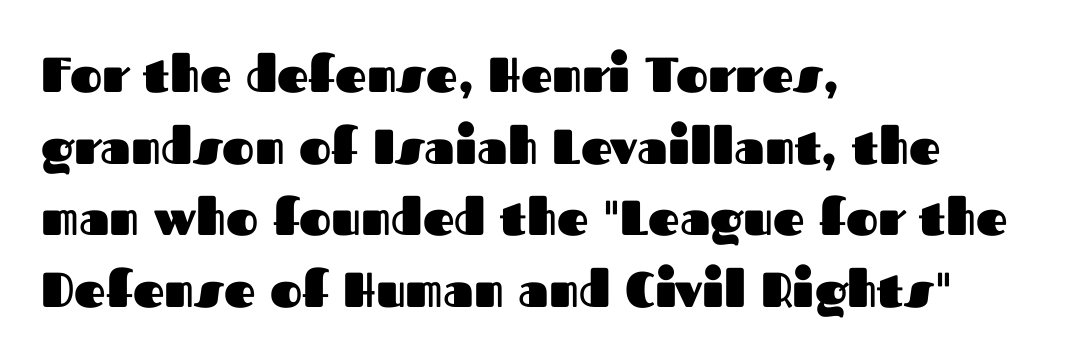
These lines are rendered in a variable-pitch font. Default kerning and tracking; the words read as compact shapes. Words float on clear page, feet unadorned. Rendered with straight, roman letterforms. Horizontal alignment here is leftward, the default for most running prose. Baseline-to-baseline distance is the conventional proportion of letter height.
